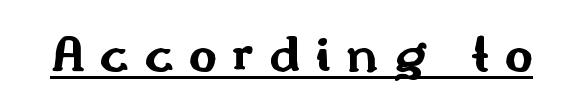
Q: Is the text bold? A: Yes.
Q: Is the text italic (slanted)? A: No, it is upright.
Q: Is the typeface a serif or a sans-serif typeface? A: Sans-serif.
Q: Is the text underlined? A: Yes.
Q: Is the spacing between letters normal or unusually wide? A: Unusually wide.
Q: Width (condensed, normal, or wide)? A: Wide.
Q: Stroke contrast? A: Medium.
Q: x-height? A: Small.
Q: Monospaced? A: No.
